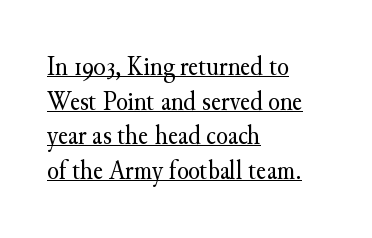
Q: Is the text bold? A: No.
Q: Is the text italic (slanted)? A: No, it is upright.
Q: Is the text underlined? A: Yes.
Q: How is the paragraph aligned? A: Left-aligned.
Q: Is the spacing between letters normal or unusually wide? A: Normal.
Q: Is the spacing between lines tight, normal or loose? A: Normal.
